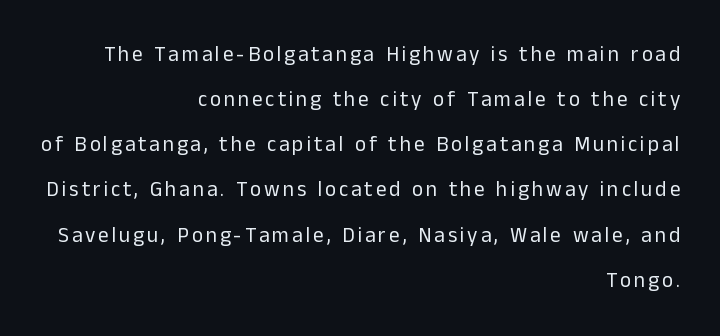
The vertical gap from one line to the next is large. Horizontally, the lines are justified to the trailing edge only. Is there any slant? The stems are plumb. The letterforms sit at book weight or below. Check under the words: just untouched page.
